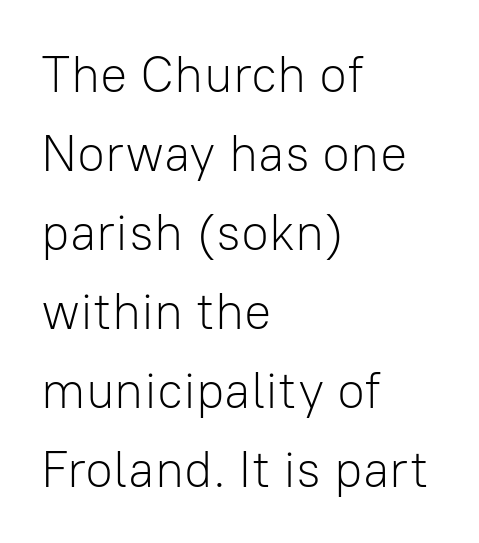
{"serif": "no", "italic": "no", "bold": "no", "weight": "light", "width": "normal", "stroke_contrast": "low", "x_height": "medium", "monospaced": "no", "underline": "no", "align": "left", "line_spacing": "normal", "line_spacing_ratio": 1.55, "letter_spacing": "normal", "letter_spacing_em": 0.0, "glyph_px": 51}
